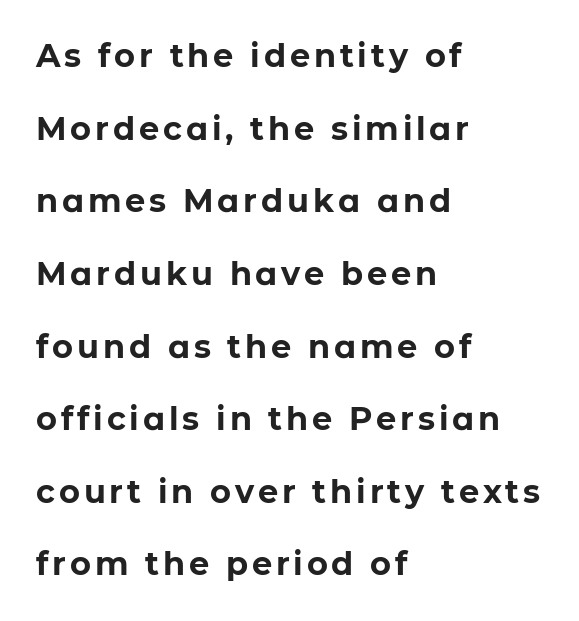
Q: Is the text bold? A: Yes.
Q: Is the text italic (slanted)? A: No, it is upright.
Q: Is the typeface a serif or a sans-serif typeface? A: Sans-serif.
Q: Is the text underlined? A: No.
Q: How is the paragraph aligned? A: Left-aligned.
Q: Is the spacing between lines tight, normal or loose? A: Loose.
Q: Width (condensed, normal, or wide)? A: Normal.
Q: Stroke contrast? A: Low.
Q: x-height? A: Medium.
Q: Monospaced? A: No.
